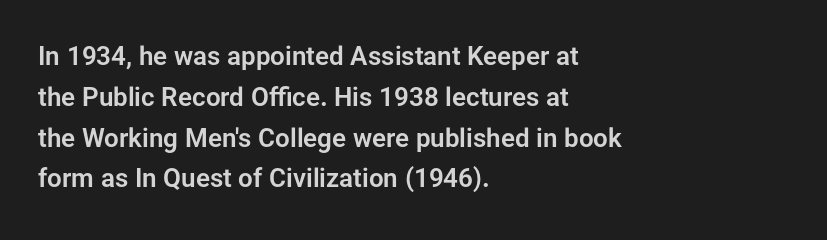
The image shows 26 px text type, upright; set left-aligned, normal line spacing (1.57x), normal letter spacing, not underlined.
